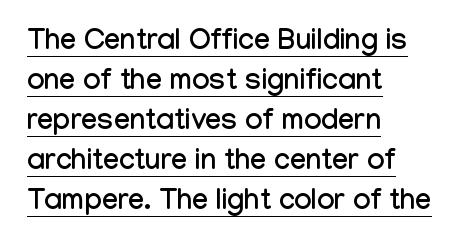
{"serif": "no", "italic": "no", "width": "condensed", "stroke_contrast": "low", "x_height": "medium", "monospaced": "no", "underline": "yes", "align": "left", "line_spacing": "normal", "line_spacing_ratio": 1.38, "letter_spacing": "normal", "letter_spacing_em": 0.0, "glyph_px": 29}
